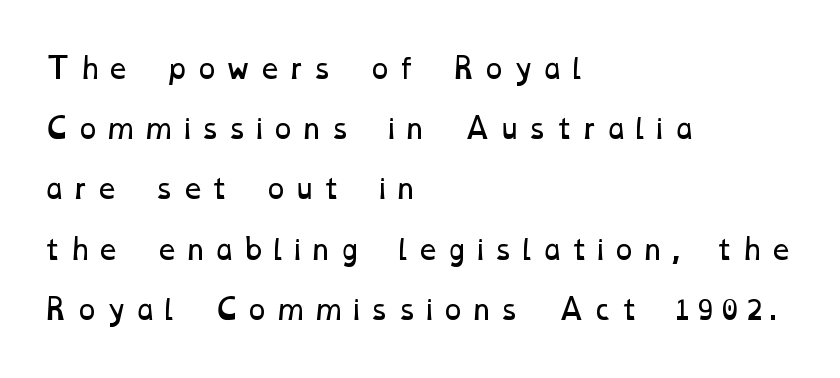
{"bold": "no", "underline": "no", "align": "left", "line_spacing": "loose", "line_spacing_ratio": 2.23, "letter_spacing": "wide", "letter_spacing_em": 0.24, "glyph_px": 27}
